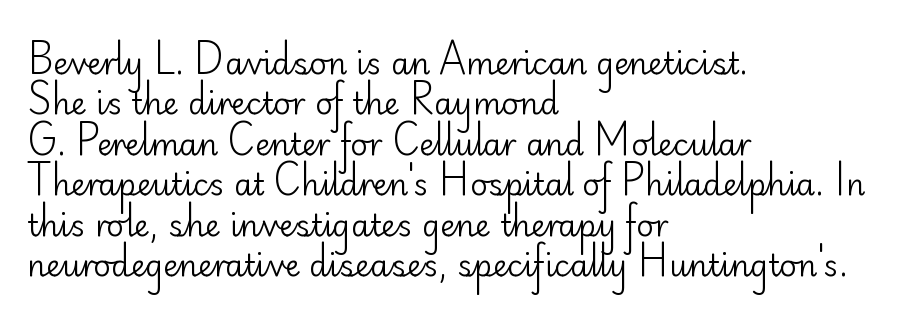
The image shows 30 px regular-weight sans-serif type, upright; set left-aligned, normal line spacing (1.35x), normal letter spacing, not underlined; low stroke contrast and a small x-height.
